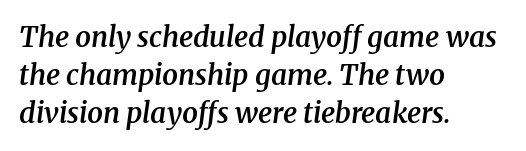
Q: Is the text bold? A: Semi-bold.
Q: Is the text italic (slanted)? A: Yes, it leans right by about 8 degrees.
Q: Is the typeface a serif or a sans-serif typeface? A: Serif.
Q: Is the text underlined? A: No.
Q: How is the paragraph aligned? A: Left-aligned.
Q: Is the spacing between letters normal or unusually wide? A: Normal.
Q: Is the spacing between lines tight, normal or loose? A: Normal.
Q: Width (condensed, normal, or wide)? A: Normal.
Q: Stroke contrast? A: Medium.
Q: x-height? A: Medium.
Q: Monospaced? A: No.
